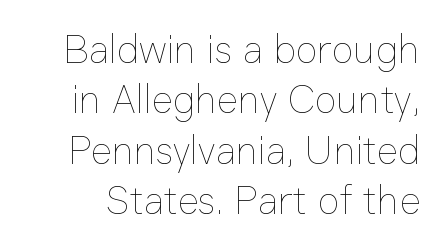
{"italic": "no", "bold": "no", "weight": "thin", "width": "normal", "stroke_contrast": "low", "x_height": "medium", "monospaced": "no", "underline": "no", "line_spacing": "normal", "line_spacing_ratio": 1.26, "letter_spacing": "normal", "letter_spacing_em": 0.0, "glyph_px": 40}
